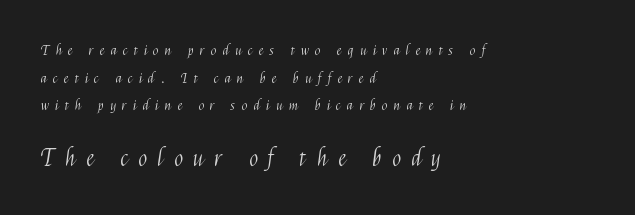
Q: Is the text bold? A: No.
Q: Is the text italic (slanted)? A: Yes.
Q: Is the text underlined? A: No.
Q: How is the paragraph aligned? A: Left-aligned.
Q: Is the spacing between letters normal or unusually wide? A: Unusually wide.
Q: Is the spacing between lines tight, normal or loose? A: Loose.
Q: Which block of text is set in a larger size, the first (top) or the second (bottom)? A: The second (bottom) one.
